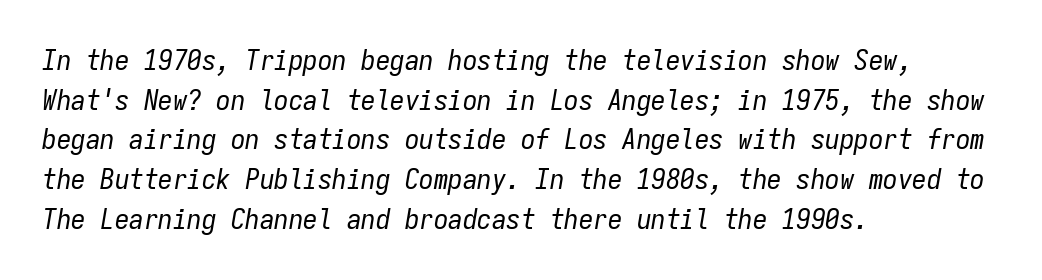
Q: Is the text bold? A: No.
Q: Is the text italic (slanted)? A: Yes, it leans right by about 9 degrees.
Q: Is the text underlined? A: No.
Q: How is the paragraph aligned? A: Left-aligned.
Q: Is the spacing between letters normal or unusually wide? A: Normal.
Q: Is the spacing between lines tight, normal or loose? A: Normal.
Q: Width (condensed, normal, or wide)? A: Condensed.
Q: Stroke contrast? A: Low.
Q: x-height? A: Medium.
Q: Monospaced? A: Yes.
